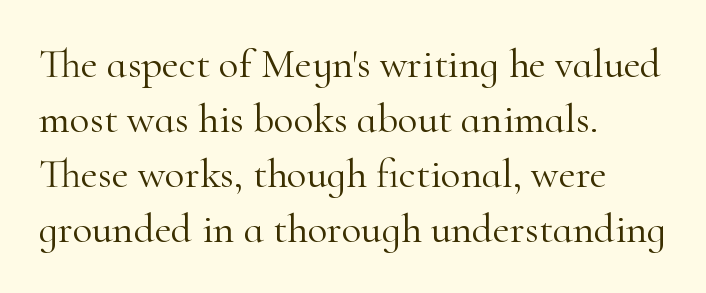
The image shows 41 px light serif type, upright; set left-aligned, normal line spacing (1.34x), normal letter spacing, not underlined; high stroke contrast and a small x-height.
